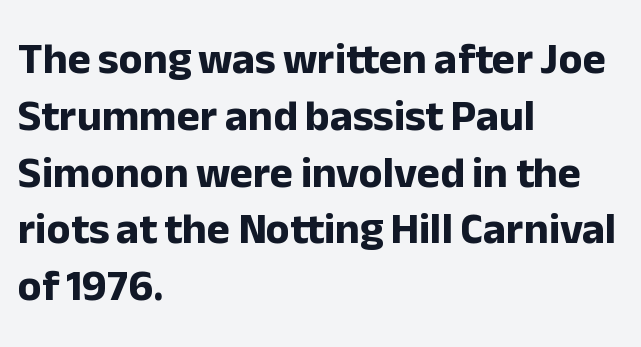
Q: Is the text bold? A: Yes.
Q: Is the text italic (slanted)? A: No, it is upright.
Q: Is the typeface a serif or a sans-serif typeface? A: Sans-serif.
Q: Is the text underlined? A: No.
Q: How is the paragraph aligned? A: Left-aligned.
Q: Is the spacing between letters normal or unusually wide? A: Normal.
Q: Is the spacing between lines tight, normal or loose? A: Normal.
Q: Width (condensed, normal, or wide)? A: Normal.
Q: Stroke contrast? A: Low.
Q: x-height? A: Medium.
Q: Monospaced? A: No.
